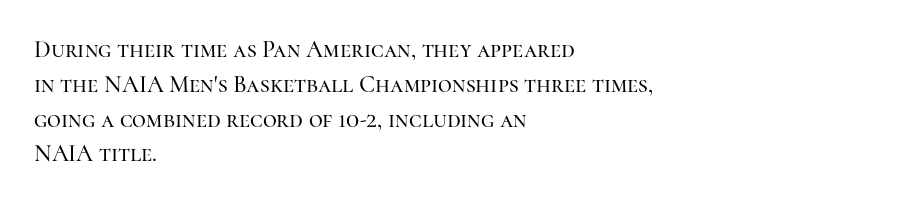
{"italic": "no", "underline": "no", "align": "left", "line_spacing": "normal", "line_spacing_ratio": 1.45, "letter_spacing": "normal", "letter_spacing_em": 0.0, "glyph_px": 24}
